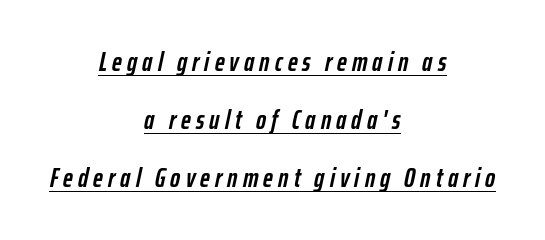
Q: Is the text bold? A: Yes.
Q: Is the text italic (slanted)? A: Yes, it leans right by about 12 degrees.
Q: Is the text underlined? A: Yes.
Q: How is the paragraph aligned? A: Centered.
Q: Is the spacing between lines tight, normal or loose? A: Loose.
